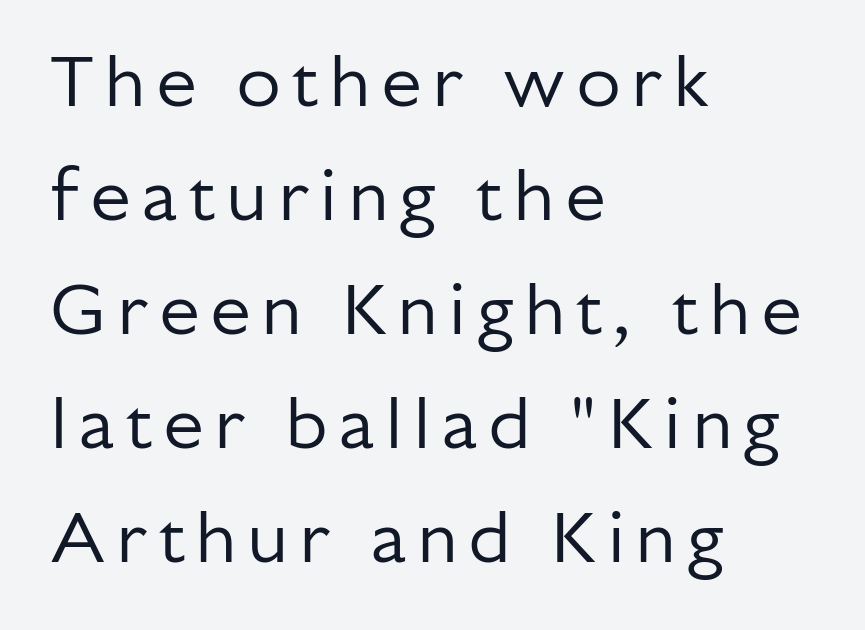
{"serif": "no", "italic": "no", "bold": "no", "weight": "regular", "width": "normal", "stroke_contrast": "low", "x_height": "medium", "monospaced": "no", "underline": "no", "align": "left", "line_spacing": "normal", "line_spacing_ratio": 1.56, "glyph_px": 73}
